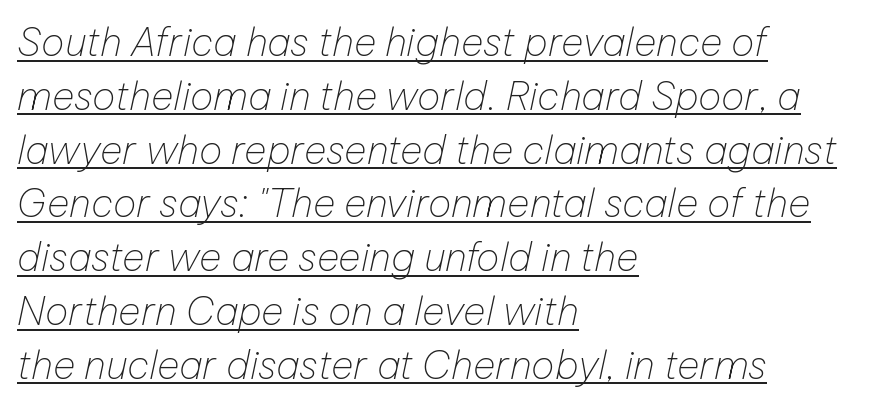
{"italic": "yes", "lean": "right", "slant_degrees": 12, "bold": "no", "weight": "thin", "width": "normal", "stroke_contrast": "low", "x_height": "medium", "monospaced": "no", "underline": "yes", "align": "left", "line_spacing": "normal", "line_spacing_ratio": 1.38, "letter_spacing": "normal", "letter_spacing_em": 0.0, "glyph_px": 39}
